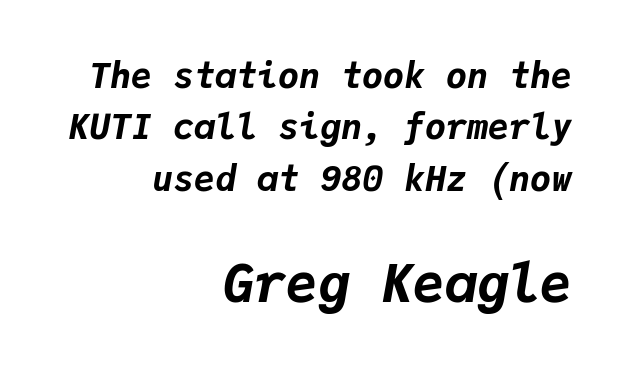
Q: Is the text bold? A: Yes.
Q: Is the text italic (slanted)? A: Yes, it leans right by about 9 degrees.
Q: Is the text underlined? A: No.
Q: How is the paragraph aligned? A: Right-aligned.
Q: Is the spacing between letters normal or unusually wide? A: Normal.
Q: Is the spacing between lines tight, normal or loose? A: Normal.
Q: Which block of text is set in a larger size, the first (top) or the second (bottom)? A: The second (bottom) one.
Q: Width (condensed, normal, or wide)? A: Normal.
Q: Stroke contrast? A: Low.
Q: x-height? A: Medium.
Q: Monospaced? A: Yes.
